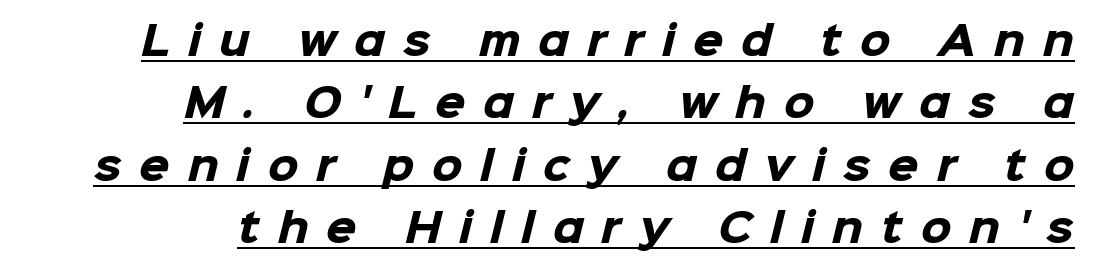
Q: Is the text bold? A: Yes.
Q: Is the typeface a serif or a sans-serif typeface? A: Sans-serif.
Q: Is the text underlined? A: Yes.
Q: How is the paragraph aligned? A: Right-aligned.
Q: Is the spacing between letters normal or unusually wide? A: Unusually wide.
Q: Is the spacing between lines tight, normal or loose? A: Normal.
Q: Width (condensed, normal, or wide)? A: Normal.
Q: Stroke contrast? A: Low.
Q: x-height? A: Medium.
Q: Monospaced? A: No.
